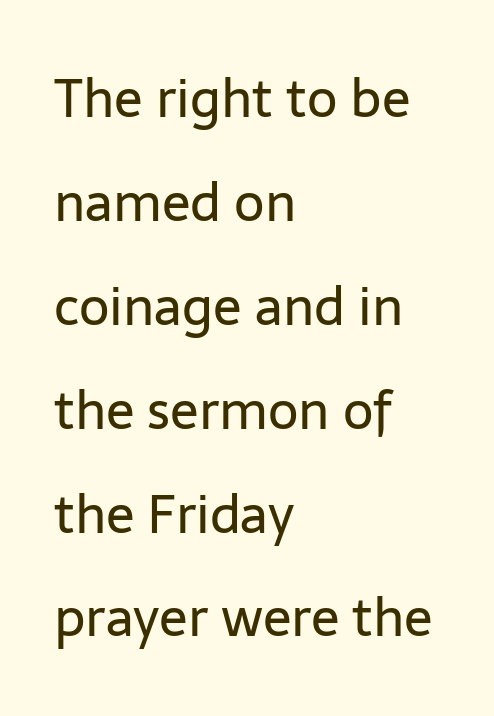
{"serif": "no", "italic": "no", "bold": "no", "weight": "regular", "width": "normal", "stroke_contrast": "low", "x_height": "medium", "monospaced": "no", "underline": "no", "align": "left", "line_spacing": "loose", "line_spacing_ratio": 1.96, "letter_spacing": "normal", "letter_spacing_em": 0.0, "glyph_px": 53}
